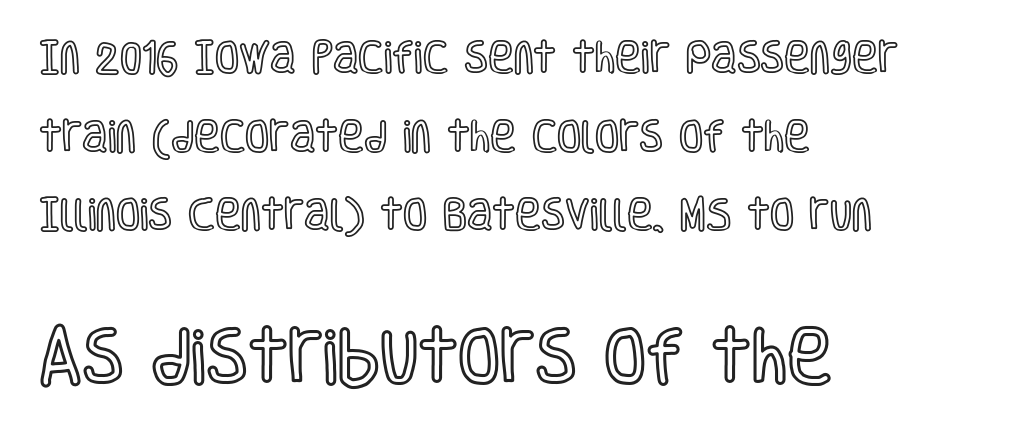
Honestly, the rows look like they've been pulled way apart. Designer's note — italics off, roman on. Only glyphs here, with clear space below each row. A typesetter would call this proportional, since set widths differ per character. A typesetter would call this zero additional tracking.
